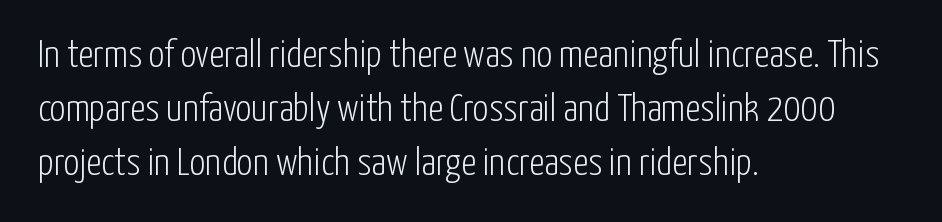
The image shows 39 px light, condensed sans-serif type, upright; set left-aligned, normal line spacing (1.39x), normal letter spacing, not underlined; low stroke contrast and a medium x-height.
